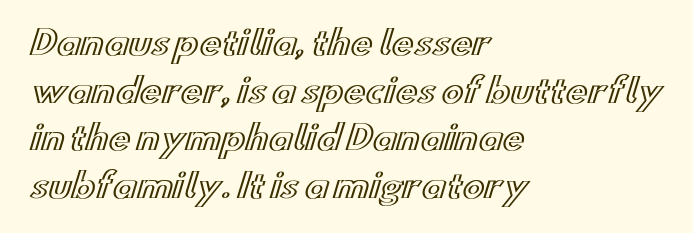
What stands out about the letter spacing? Nothing — it is the standard amount. The paragraph has a hard left edge and a soft right edge. You could not count columns in this text — the font is proportionally spaced. Is there much room between lines? A standard amount, neither cramped nor airy. The area under the type is left untouched.
